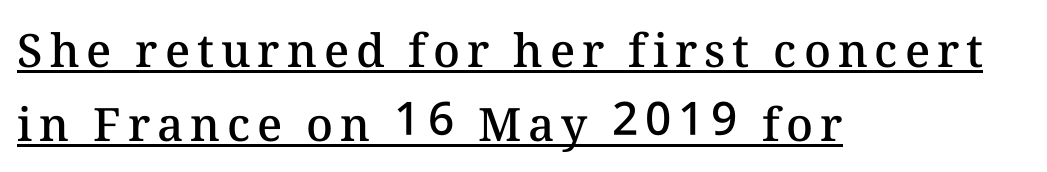
Casual observation: everything's shoved over to the left. Has an underline been added? It has. These lines sit exactly where default settings would place them. Character widths vary here, with narrow letters taking less room than wide ones. This is moderately heavy type, rendered in semibold.
